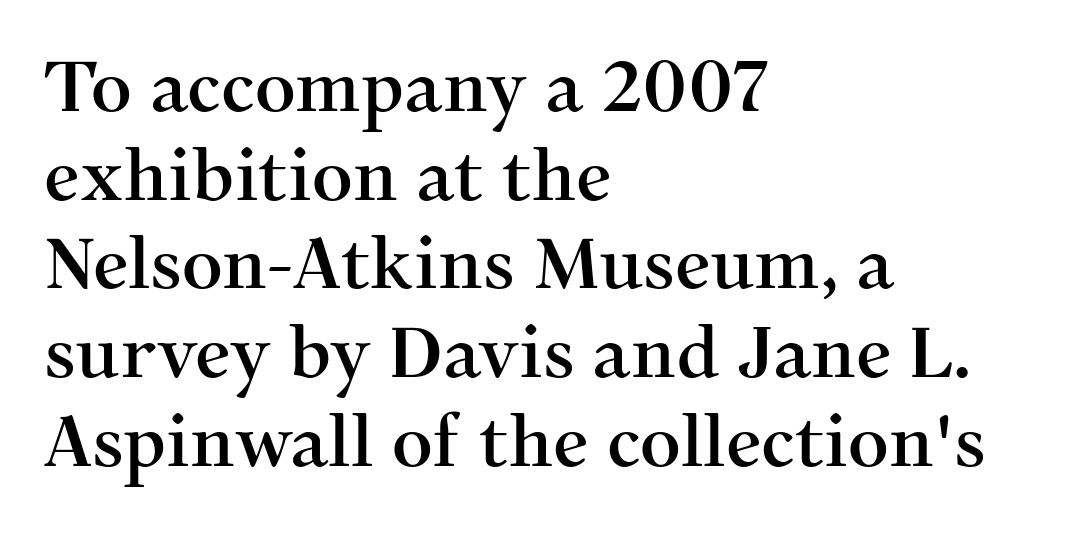
The glyphs in this specimen are seriffed. In terms of posture, this sample is upright. Is this a fixed-width face? No — the glyphs have proportional, varying widths. The specimen omits any rule beneath the text block's lines. The tracking reads as untouched default to a designer's eye. These lines sit exactly where default settings would place them.
